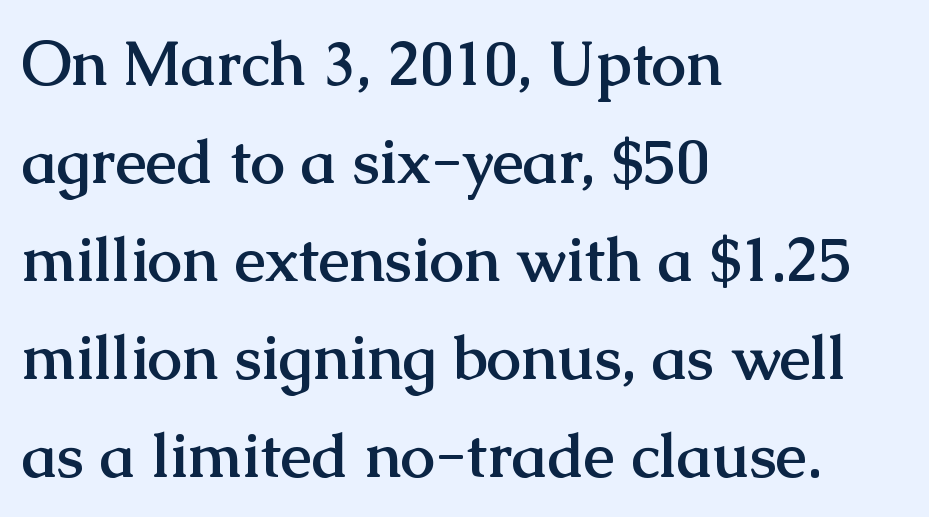
The foot of each line stays bare and open. Between one letter and the next there's only the usual sliver of space. Notice how the passage keeps a crisp vertical edge on the left only. Compared with typical paragraphs, the rows here are spaced about the same. This is serif lettering, the kind often seen in printed books. Compared with an ordinary text face, these strokes are far heavier — a full bold.
